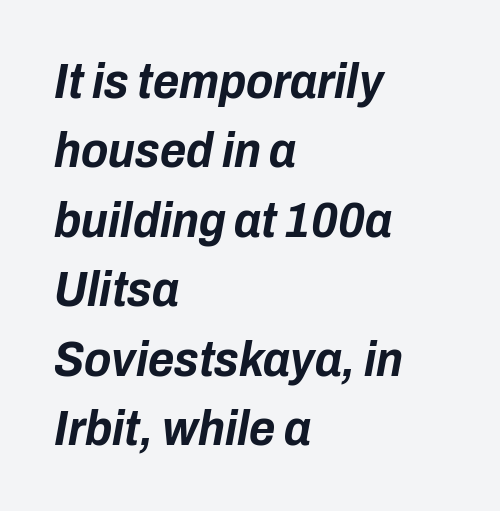
Q: Is the text bold? A: Yes.
Q: Is the text italic (slanted)? A: Yes, it leans right by about 10 degrees.
Q: Is the text underlined? A: No.
Q: How is the paragraph aligned? A: Left-aligned.
Q: Is the spacing between letters normal or unusually wide? A: Normal.
Q: Is the spacing between lines tight, normal or loose? A: Normal.
Q: Width (condensed, normal, or wide)? A: Condensed.
Q: Stroke contrast? A: Low.
Q: x-height? A: Medium.
Q: Monospaced? A: No.
